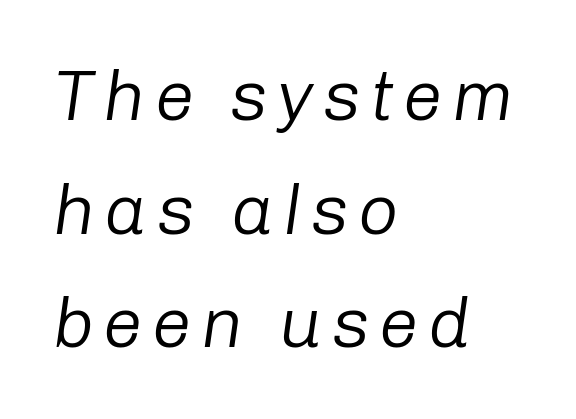
The baseline area is clear. The cut favours lightness, reaching ordinary text weight at its darkest. The lines in this sample share a left origin and differ only in where they stop. Looking at the ascenders, they clearly lean.
